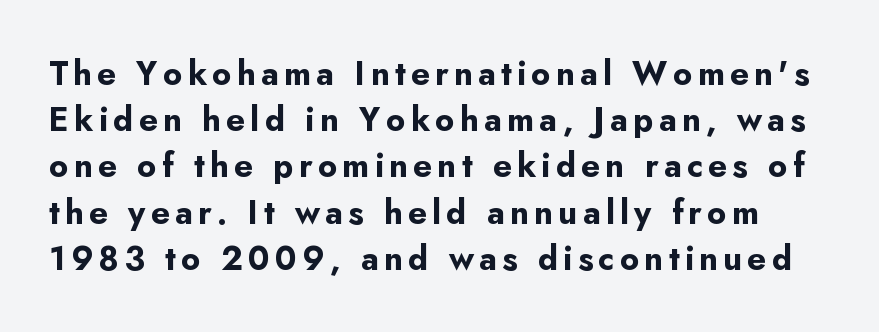
Q: Is the text bold? A: Yes.
Q: Is the text italic (slanted)? A: No, it is upright.
Q: Is the typeface a serif or a sans-serif typeface? A: Sans-serif.
Q: Is the text underlined? A: No.
Q: Is the spacing between lines tight, normal or loose? A: Normal.
Q: Width (condensed, normal, or wide)? A: Normal.
Q: Stroke contrast? A: Low.
Q: x-height? A: Small.
Q: Monospaced? A: No.
